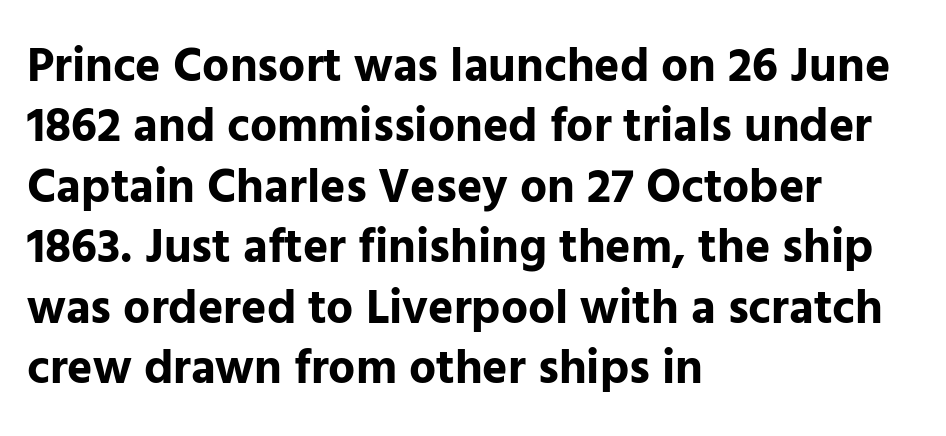
{"serif": "no", "italic": "no", "bold": "yes", "weight": "bold", "width": "normal", "stroke_contrast": "low", "x_height": "medium", "monospaced": "no", "underline": "no", "align": "left", "line_spacing": "normal", "line_spacing_ratio": 1.26, "letter_spacing": "normal", "letter_spacing_em": 0.0, "glyph_px": 48}
